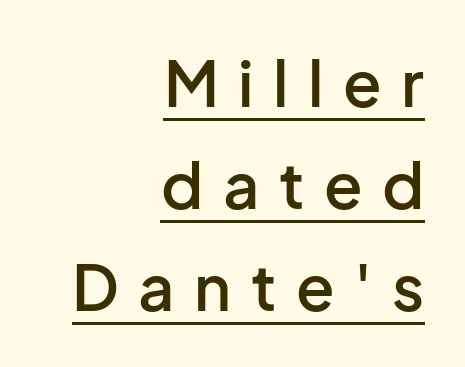
The image shows 63 px semibold sans-serif type, upright; set right-aligned, normal line spacing (1.62x), unusually wide letter spacing (+0.31 em), underlined; low stroke contrast and a medium x-height.
